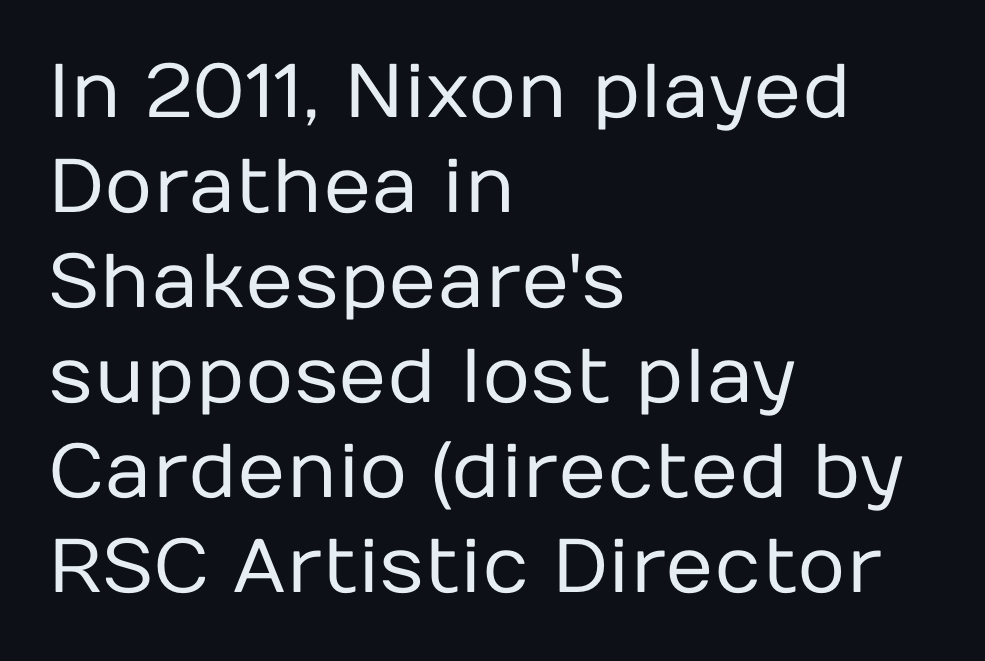
The image shows 76 px regular-weight sans-serif type, upright; set left-aligned, normal line spacing (1.25x), normal letter spacing, not underlined; low stroke contrast and a medium x-height.
